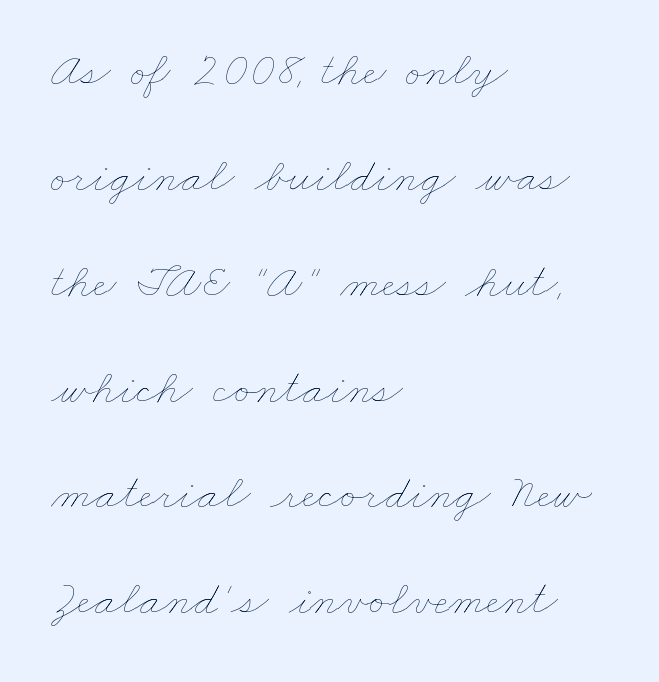
{"bold": "no", "weight": "thin", "width": "wide", "stroke_contrast": "low", "x_height": "small", "monospaced": "no", "underline": "no", "align": "left", "line_spacing": "loose", "line_spacing_ratio": 2.16, "letter_spacing": "normal", "letter_spacing_em": 0.0, "glyph_px": 49}
